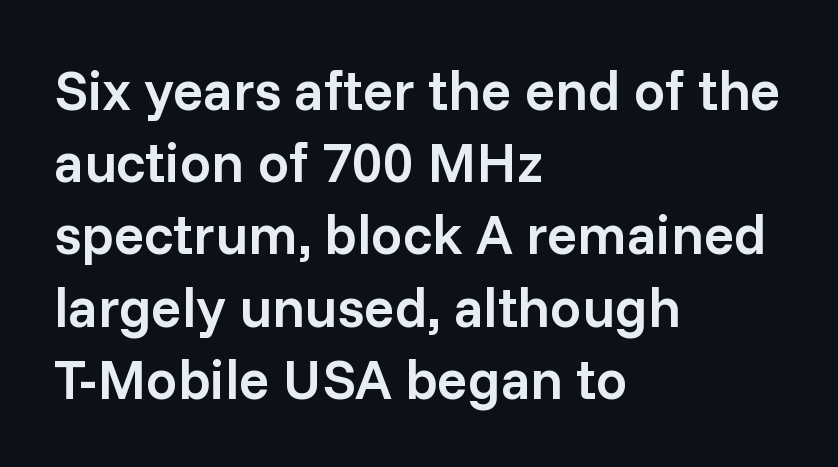
Q: Is the text bold? A: Semi-bold.
Q: Is the text italic (slanted)? A: No, it is upright.
Q: Is the typeface a serif or a sans-serif typeface? A: Sans-serif.
Q: Is the text underlined? A: No.
Q: How is the paragraph aligned? A: Left-aligned.
Q: Is the spacing between letters normal or unusually wide? A: Normal.
Q: Is the spacing between lines tight, normal or loose? A: Normal.
Q: Width (condensed, normal, or wide)? A: Normal.
Q: Stroke contrast? A: Low.
Q: x-height? A: Medium.
Q: Monospaced? A: No.
